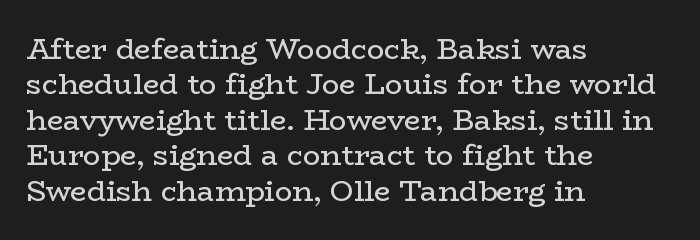
{"serif": "yes", "italic": "no", "bold": "no", "weight": "regular", "width": "wide", "stroke_contrast": "low", "x_height": "medium", "monospaced": "no", "underline": "no", "align": "left", "line_spacing_ratio": 1.22, "letter_spacing": "normal", "letter_spacing_em": 0.0, "glyph_px": 29}
